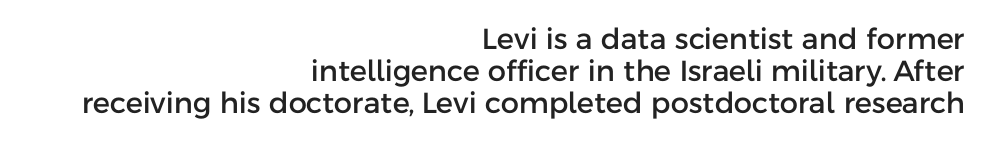
Leading: reduced. Underlining? Definitely not there. Here the designer chose a conventional face with non-uniform glyph widths. The lines are quadded right. Serif or sans? Sans — the stroke terminals are bare.
